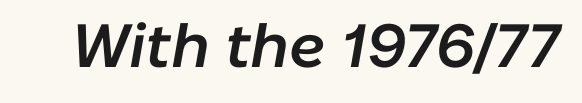
{"italic": "yes", "lean": "right", "slant_degrees": 10, "bold": "semi", "weight": "semibold", "width": "normal", "stroke_contrast": "low", "x_height": "medium", "monospaced": "no", "underline": "no", "letter_spacing": "normal", "letter_spacing_em": 0.0, "glyph_px": 61}
